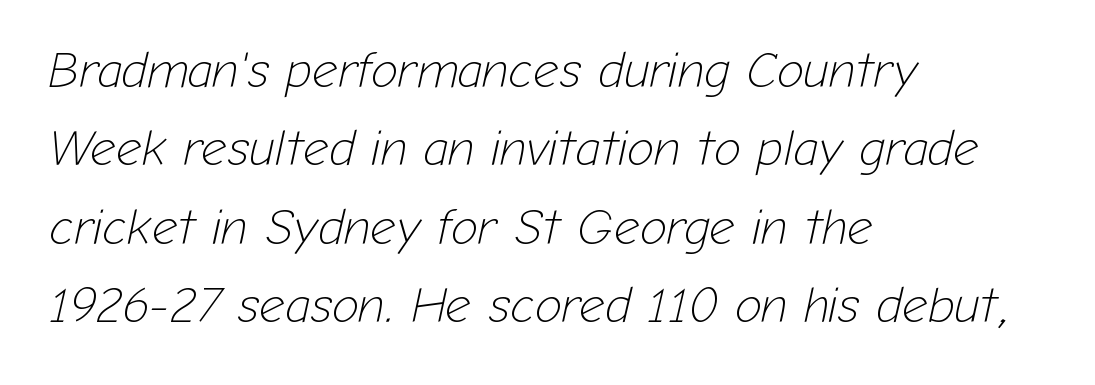
Q: Is the text bold? A: No.
Q: Is the text italic (slanted)? A: Yes, it leans right by about 12 degrees.
Q: Is the text underlined? A: No.
Q: How is the paragraph aligned? A: Left-aligned.
Q: Is the spacing between letters normal or unusually wide? A: Normal.
Q: Is the spacing between lines tight, normal or loose? A: Normal.
Q: Width (condensed, normal, or wide)? A: Normal.
Q: Stroke contrast? A: Low.
Q: x-height? A: Medium.
Q: Monospaced? A: No.
